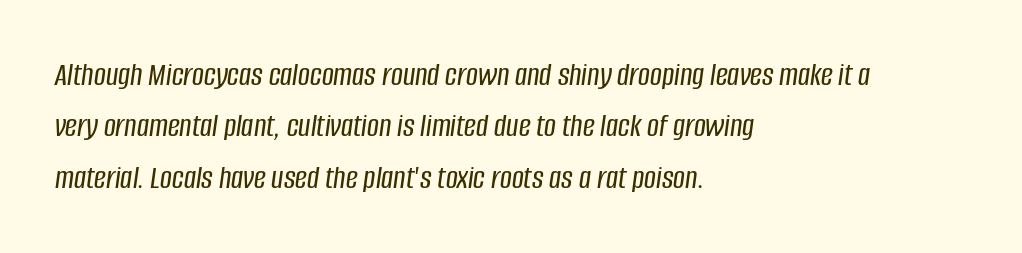
Q: Is the text italic (slanted)? A: Yes, it leans right by about 8 degrees.
Q: Is the text underlined? A: No.
Q: How is the paragraph aligned? A: Left-aligned.
Q: Is the spacing between letters normal or unusually wide? A: Normal.
Q: Is the spacing between lines tight, normal or loose? A: Normal.
Q: Width (condensed, normal, or wide)? A: Condensed.
Q: Stroke contrast? A: Low.
Q: x-height? A: Large.
Q: Monospaced? A: No.
